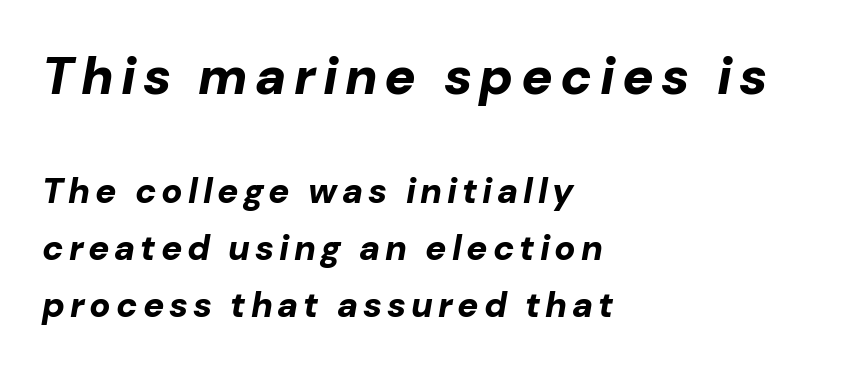
Character widths vary here, with narrow letters taking less room than wide ones. The glyphs have the mass of a bold cut. The leading is moderate, giving the passage an even texture. Has an underline been added? It has not.
